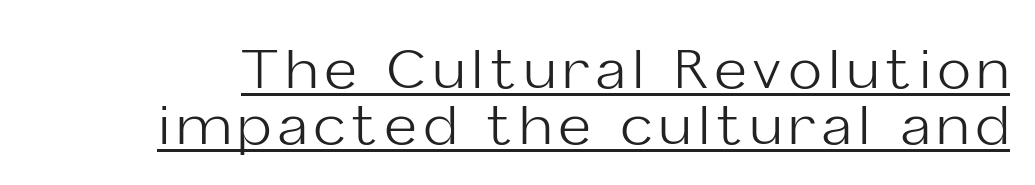
{"serif": "no", "italic": "no", "bold": "no", "weight": "light", "width": "normal", "stroke_contrast": "low", "x_height": "medium", "monospaced": "no", "underline": "yes", "line_spacing": "tight", "line_spacing_ratio": 1.01, "glyph_px": 55}
